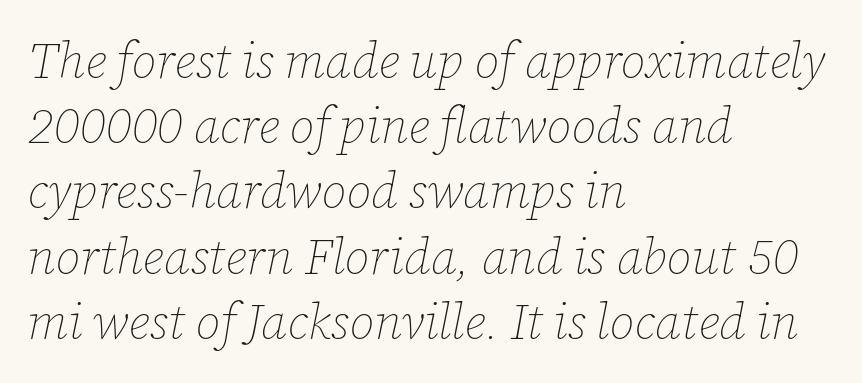
The image shows 49 px thin type, italic (leaning right); set left-aligned, normal line spacing (1.33x), normal letter spacing, not underlined; low stroke contrast and a medium x-height.
